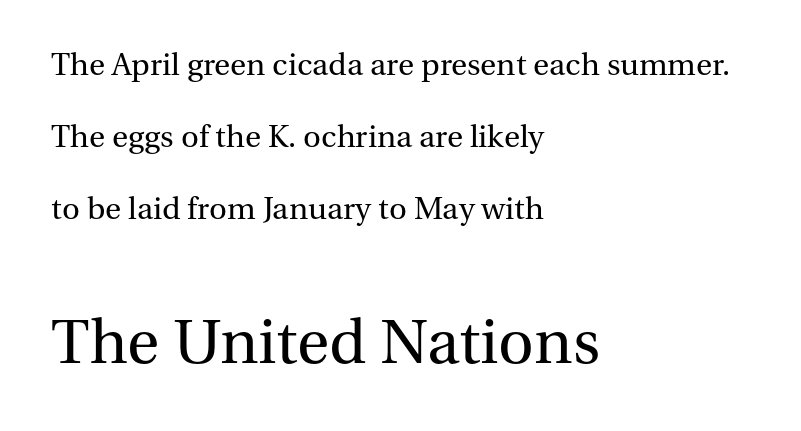
Q: Is the text bold? A: No.
Q: Is the text italic (slanted)? A: No, it is upright.
Q: Is the typeface a serif or a sans-serif typeface? A: Serif.
Q: Is the text underlined? A: No.
Q: How is the paragraph aligned? A: Left-aligned.
Q: Is the spacing between letters normal or unusually wide? A: Normal.
Q: Is the spacing between lines tight, normal or loose? A: Loose.
Q: Which block of text is set in a larger size, the first (top) or the second (bottom)? A: The second (bottom) one.
Q: Width (condensed, normal, or wide)? A: Normal.
Q: Stroke contrast? A: Medium.
Q: x-height? A: Medium.
Q: Monospaced? A: No.
